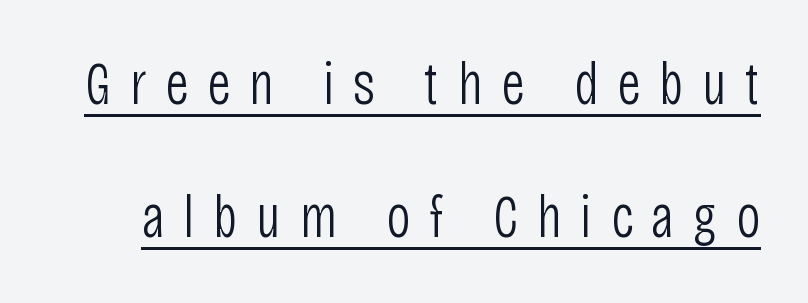
Q: Is the text bold? A: No.
Q: Is the text italic (slanted)? A: No, it is upright.
Q: Is the typeface a serif or a sans-serif typeface? A: Sans-serif.
Q: Is the text underlined? A: Yes.
Q: Is the spacing between letters normal or unusually wide? A: Unusually wide.
Q: Is the spacing between lines tight, normal or loose? A: Loose.
Q: Width (condensed, normal, or wide)? A: Condensed.
Q: Stroke contrast? A: Low.
Q: x-height? A: Large.
Q: Monospaced? A: No.
